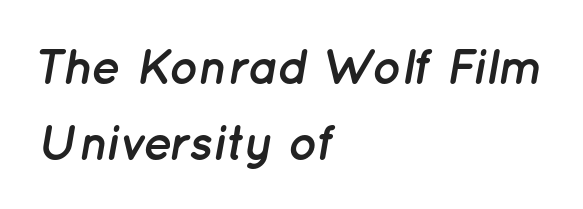
Q: Is the text bold? A: Yes.
Q: Is the text italic (slanted)? A: Yes, it leans right by about 12 degrees.
Q: Is the text underlined? A: No.
Q: How is the paragraph aligned? A: Left-aligned.
Q: Is the spacing between letters normal or unusually wide? A: Normal.
Q: Is the spacing between lines tight, normal or loose? A: Normal.
Q: Width (condensed, normal, or wide)? A: Normal.
Q: Stroke contrast? A: Low.
Q: x-height? A: Medium.
Q: Monospaced? A: No.
